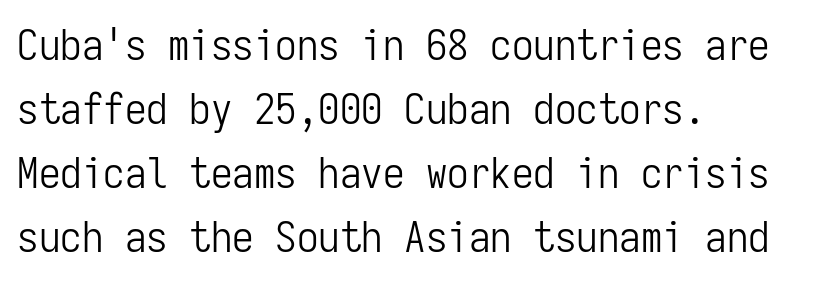
Notice how descenders clear the ascenders below comfortably — that's standard leading. Inter-character spacing is left at the font's built-in metrics. If you drew a line through each stem, it would be perfectly vertical. Unlike a traditional serif, this face leaves its strokes unadorned.
